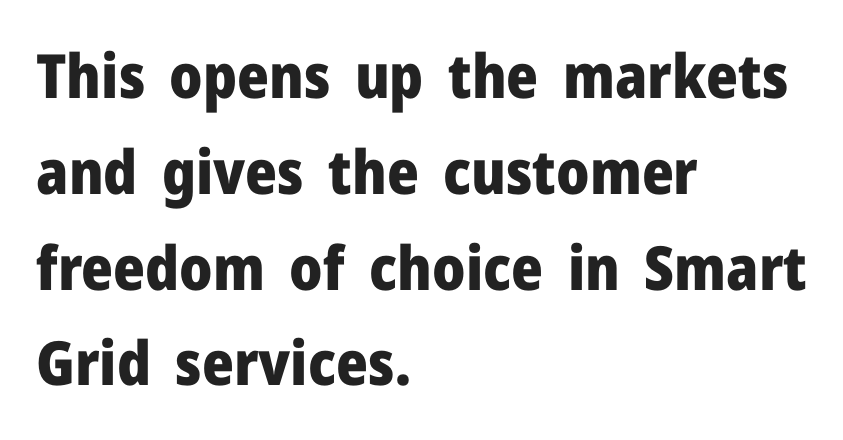
The image shows 61 px heavy sans-serif type, upright; set left-aligned, normal line spacing (1.57x), normal letter spacing, not underlined; low stroke contrast and a medium x-height.
